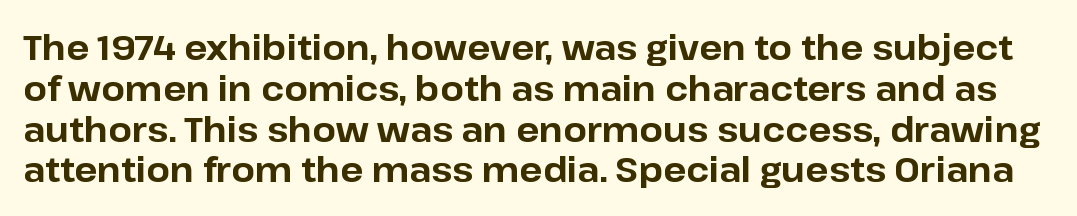
Q: Is the text bold? A: Yes.
Q: Is the text italic (slanted)? A: No, it is upright.
Q: Is the typeface a serif or a sans-serif typeface? A: Sans-serif.
Q: Is the text underlined? A: No.
Q: Is the spacing between letters normal or unusually wide? A: Normal.
Q: Width (condensed, normal, or wide)? A: Normal.
Q: Stroke contrast? A: Low.
Q: x-height? A: Medium.
Q: Monospaced? A: No.
